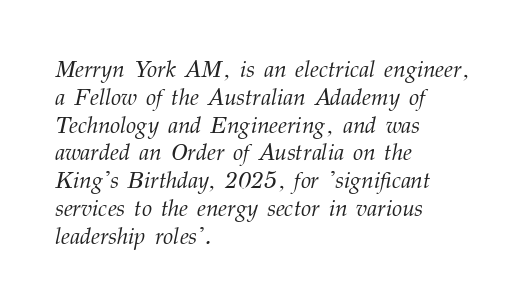
The image shows 23 px text type, italic (leaning right); set left-aligned, line spacing 1.21x, normal letter spacing, not underlined.
